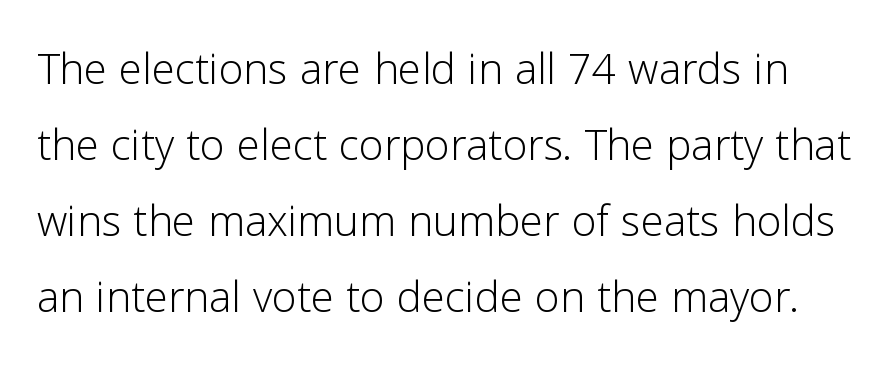
Designer's note — italics off, roman on. How are the letters spaced? Ordinarily, with no added tracking. The letters advance in unequal steps, a hallmark of proportional type. Descender tails drop into unmarked territory. You can tell from the bare stems that sans-serif type was used.
